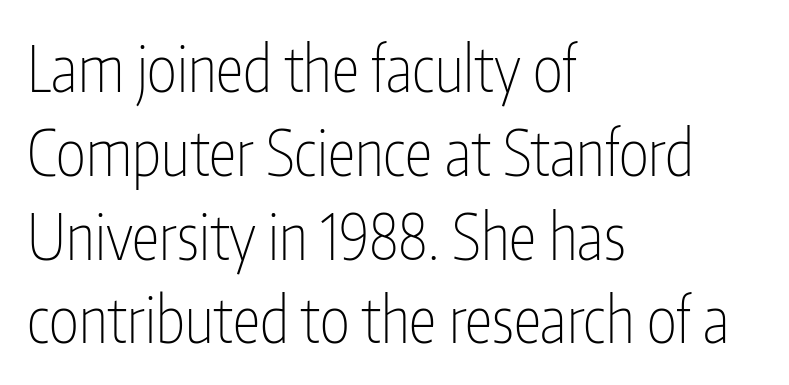
Leading matches the norm, producing a regular column. Each letter's strokes conclude bluntly, with no projecting serifs. Notice how the passage keeps a crisp vertical edge on the left only. Quick note: underline off. Default kerning and tracking; the words read as compact shapes. Character widths vary here, with narrow letters taking less room than wide ones.
